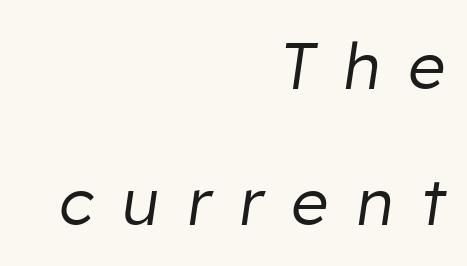
The image shows 65 px regular-weight type, italic (leaning right); set right-aligned, loose line spacing (2.09x), unusually wide letter spacing (+0.43 em), not underlined; low stroke contrast and a medium x-height.
